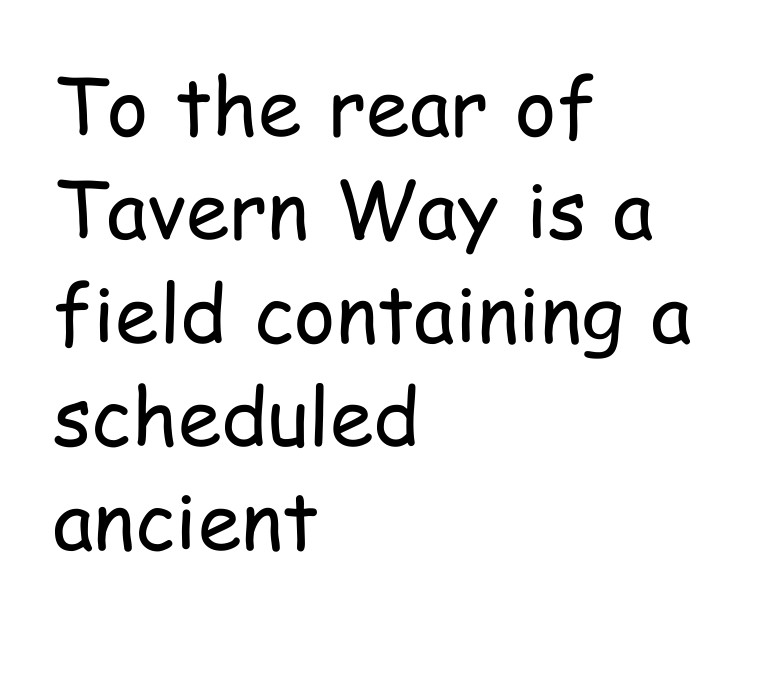
The image shows 79 px regular-weight, condensed sans-serif type, upright; set left-aligned, normal line spacing (1.31x), normal letter spacing, not underlined; low stroke contrast and a medium x-height.
